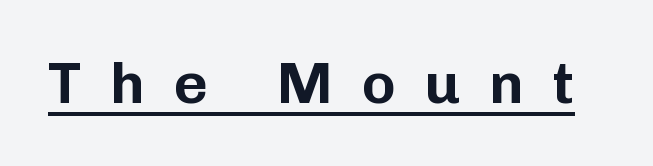
The rendered words wear a rule along their underside. Quick note: not italic, upright. Note the varied advance widths — an 'i' is clearly narrower than an 'm'. The horizontal fit of the characters is loose and conspicuously gappy.
